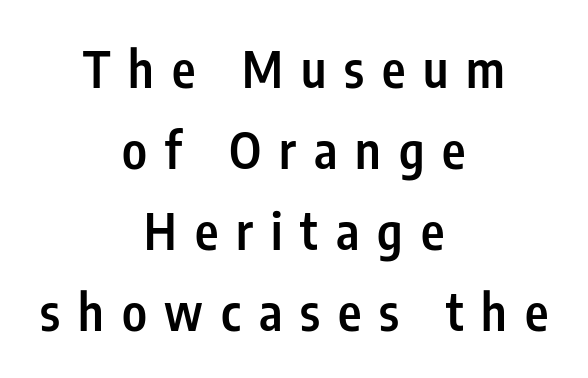
{"serif": "no", "italic": "no", "bold": "semi", "weight": "semibold", "width": "condensed", "stroke_contrast": "low", "x_height": "medium", "monospaced": "no", "underline": "no", "align": "center", "line_spacing": "normal", "line_spacing_ratio": 1.62, "letter_spacing": "wide", "letter_spacing_em": 0.36, "glyph_px": 50}
